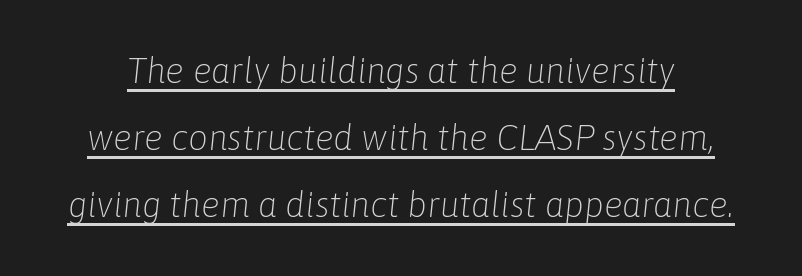
The image shows 35 px light type, italic (leaning right); set loose line spacing (1.92x), normal letter spacing, underlined; low stroke contrast and a medium x-height.
